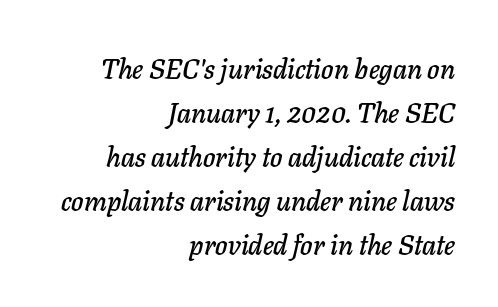
The image shows 28 px text type, italic (leaning right); set right-aligned, normal line spacing (1.57x), normal letter spacing, not underlined; low stroke contrast and a medium x-height.
